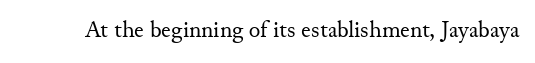
{"italic": "no", "bold": "no", "underline": "no", "letter_spacing": "normal", "letter_spacing_em": 0.0, "glyph_px": 24}
